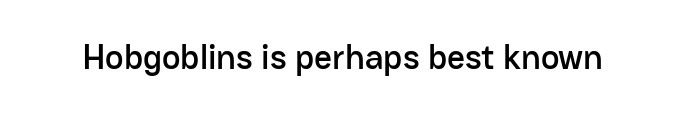
The image shows 35 px sans-serif type, upright; set normal letter spacing, not underlined; low stroke contrast and a medium x-height.
